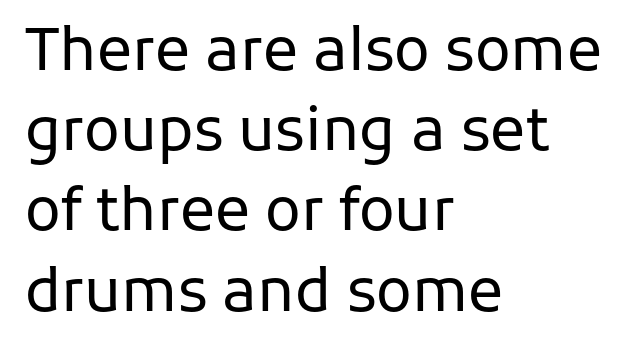
Compared with typical paragraphs, the rows here are spaced about the same. The font's upright variant was chosen for this text. The passage shown is typed in a proportional face where columns would drift. Has an underline been added? It has not. In terms of letterform style, serifs are entirely absent.
